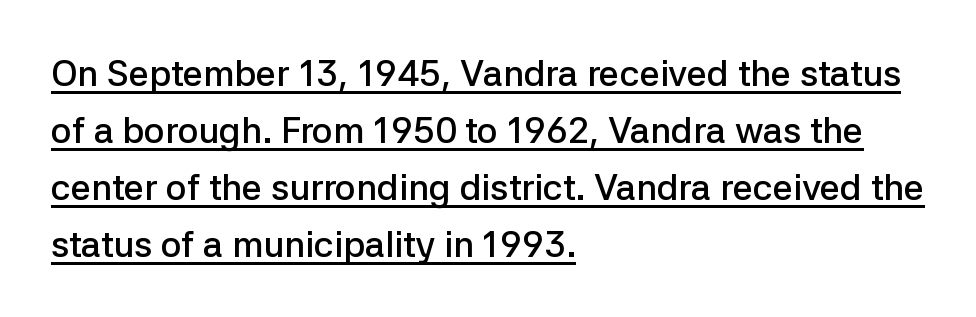
{"serif": "no", "italic": "no", "bold": "semi", "weight": "semibold", "width": "normal", "stroke_contrast": "low", "x_height": "medium", "monospaced": "no", "underline": "yes", "align": "left", "line_spacing": "normal", "line_spacing_ratio": 1.58, "letter_spacing": "normal", "letter_spacing_em": 0.0, "glyph_px": 36}
